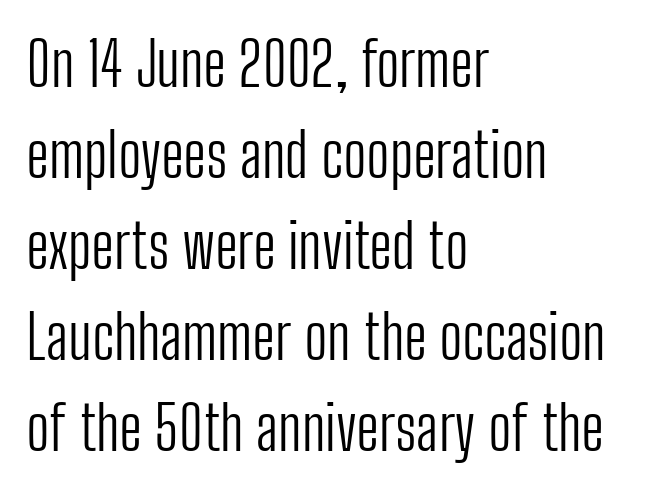
Q: Is the text bold? A: No.
Q: Is the text italic (slanted)? A: No, it is upright.
Q: Is the typeface a serif or a sans-serif typeface? A: Sans-serif.
Q: Is the text underlined? A: No.
Q: How is the paragraph aligned? A: Left-aligned.
Q: Is the spacing between letters normal or unusually wide? A: Normal.
Q: Is the spacing between lines tight, normal or loose? A: Normal.
Q: Width (condensed, normal, or wide)? A: Condensed.
Q: Stroke contrast? A: Low.
Q: x-height? A: Medium.
Q: Monospaced? A: No.
